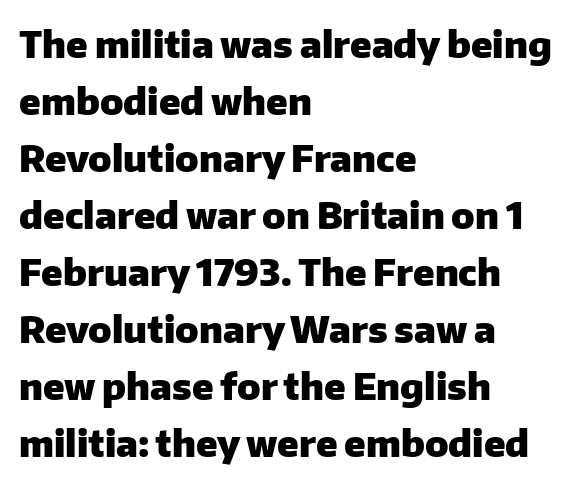
Q: Is the text bold? A: Yes.
Q: Is the text italic (slanted)? A: No, it is upright.
Q: Is the typeface a serif or a sans-serif typeface? A: Sans-serif.
Q: Is the text underlined? A: No.
Q: How is the paragraph aligned? A: Left-aligned.
Q: Is the spacing between letters normal or unusually wide? A: Normal.
Q: Is the spacing between lines tight, normal or loose? A: Normal.
Q: Width (condensed, normal, or wide)? A: Normal.
Q: Stroke contrast? A: Low.
Q: x-height? A: Medium.
Q: Monospaced? A: No.
